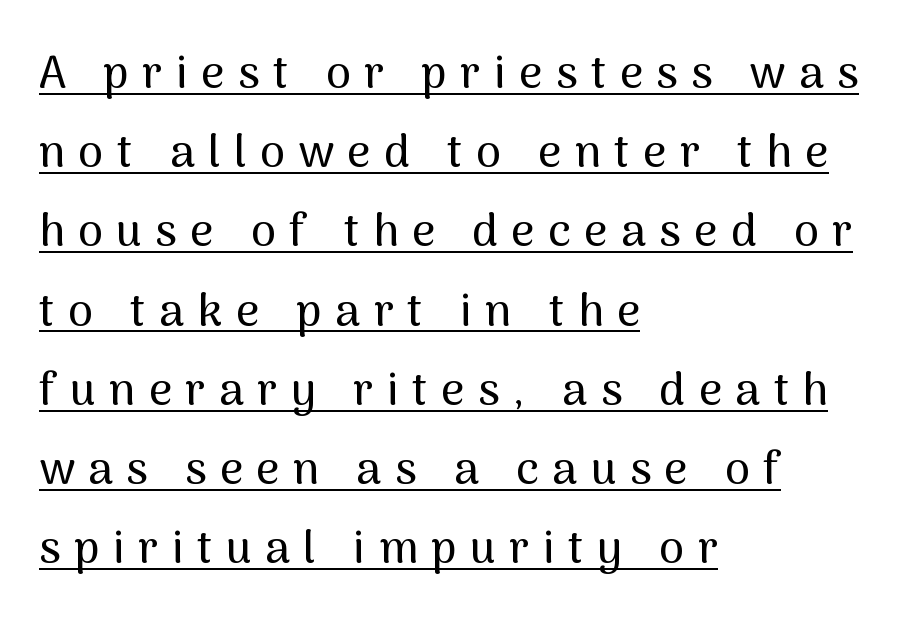
{"serif": "no", "italic": "no", "width": "normal", "stroke_contrast": "medium", "x_height": "medium", "monospaced": "no", "underline": "yes", "align": "left", "line_spacing_ratio": 1.76, "letter_spacing": "wide", "letter_spacing_em": 0.3, "glyph_px": 45}
